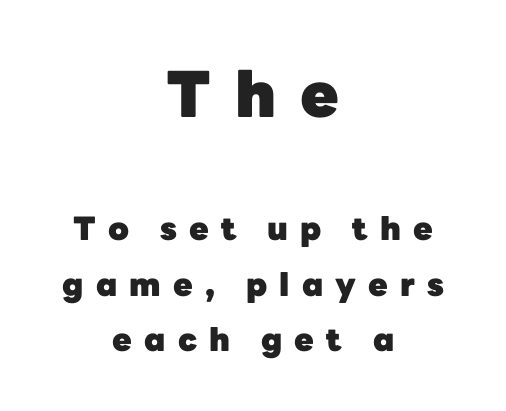
Q: Is the text bold? A: Yes.
Q: Is the text italic (slanted)? A: No, it is upright.
Q: Is the typeface a serif or a sans-serif typeface? A: Sans-serif.
Q: Is the text underlined? A: No.
Q: How is the paragraph aligned? A: Centered.
Q: Is the spacing between letters normal or unusually wide? A: Unusually wide.
Q: Which block of text is set in a larger size, the first (top) or the second (bottom)? A: The first (top) one.
Q: Width (condensed, normal, or wide)? A: Normal.
Q: Stroke contrast? A: Low.
Q: x-height? A: Medium.
Q: Monospaced? A: No.
